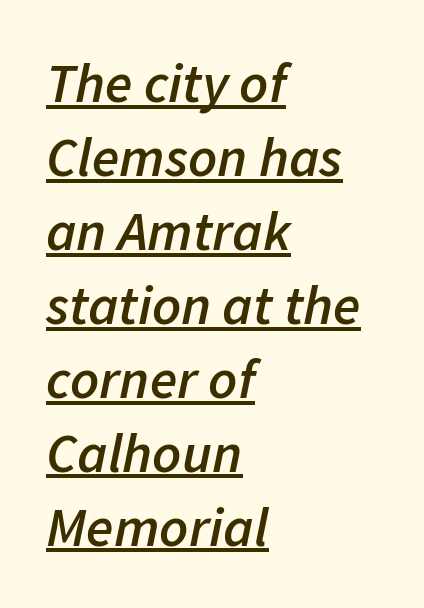
Q: Is the text bold? A: Semi-bold.
Q: Is the text italic (slanted)? A: Yes, it leans right by about 11 degrees.
Q: Is the text underlined? A: Yes.
Q: How is the paragraph aligned? A: Left-aligned.
Q: Is the spacing between letters normal or unusually wide? A: Normal.
Q: Is the spacing between lines tight, normal or loose? A: Normal.
Q: Width (condensed, normal, or wide)? A: Normal.
Q: Stroke contrast? A: Low.
Q: x-height? A: Medium.
Q: Monospaced? A: No.
